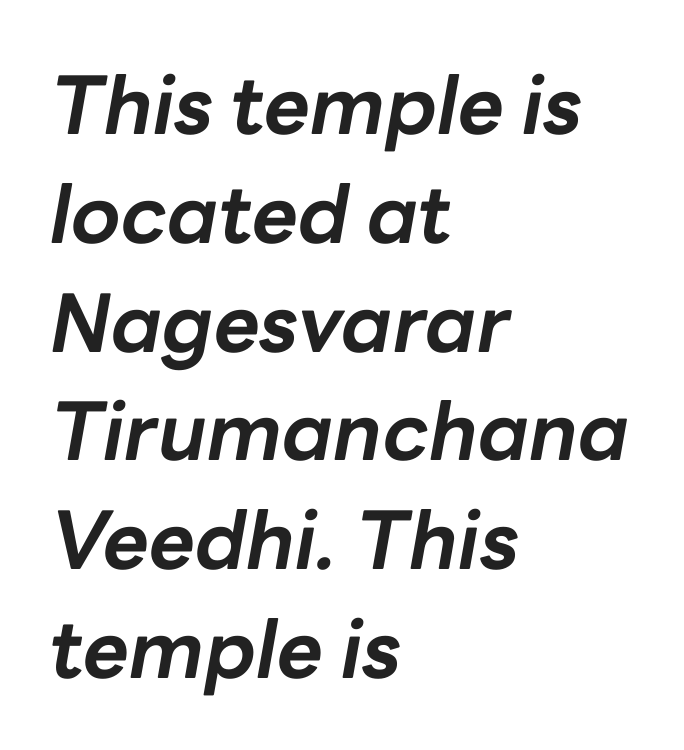
{"italic": "yes", "lean": "right", "slant_degrees": 10, "bold": "yes", "weight": "bold", "width": "normal", "stroke_contrast": "low", "x_height": "medium", "monospaced": "no", "underline": "no", "align": "left", "line_spacing": "normal", "line_spacing_ratio": 1.36, "letter_spacing": "normal", "letter_spacing_em": 0.0, "glyph_px": 80}
